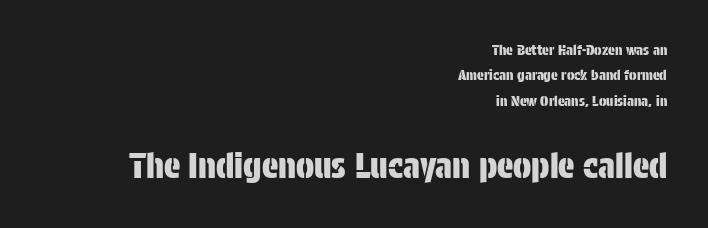
{"serif": "no", "italic": "no", "width": "condensed", "stroke_contrast": "low", "x_height": "large", "monospaced": "no", "underline": "no", "align": "right", "line_spacing_ratio": 1.82, "letter_spacing": "normal", "letter_spacing_em": 0.0, "larger_block": "second", "size_ratio": 2.43, "glyph_px": 34}
